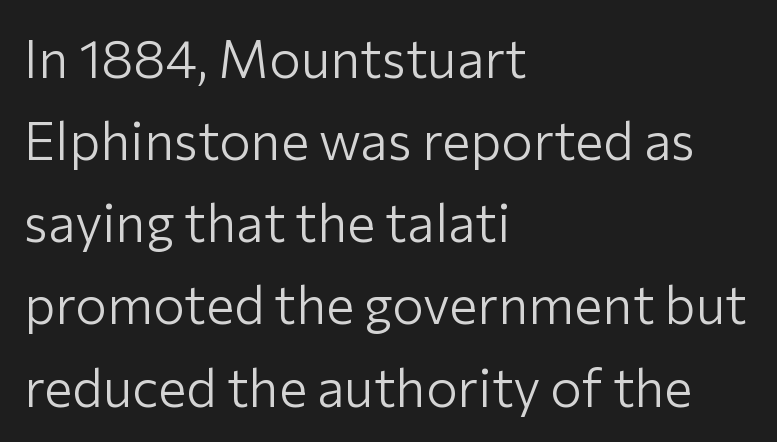
The image shows 53 px light sans-serif type, upright; set left-aligned, normal line spacing (1.55x), normal letter spacing, not underlined; low stroke contrast and a medium x-height.
